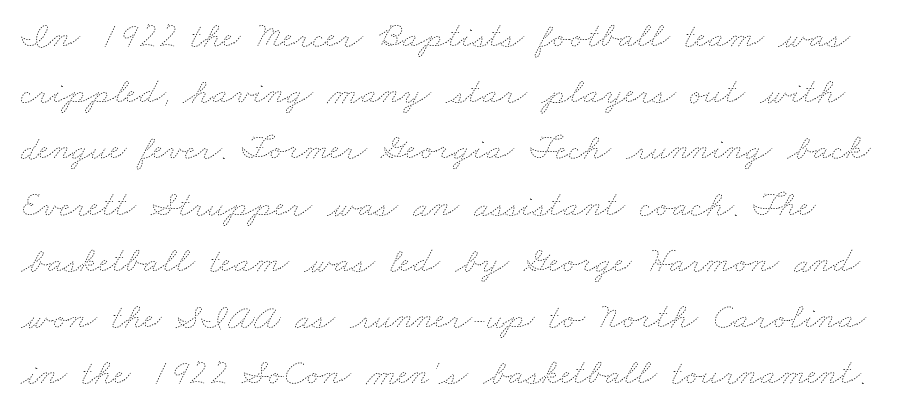
The image shows 37 px thin, wide type; set normal line spacing (1.52x), normal letter spacing, not underlined; low stroke contrast and a small x-height.
